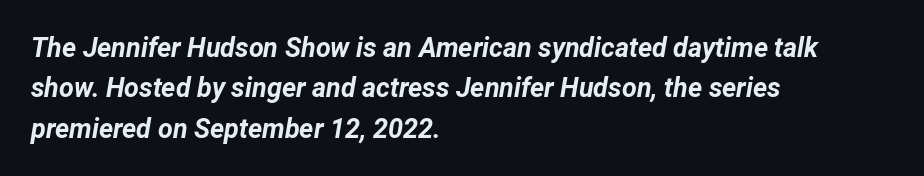
Typesetter's note: full bold, strokes at maximum text heaviness. Horizontally, the lines are justified to the leading edge only. These lines sit exactly where default settings would place them. Nobody touched the tracking dial on this one. The specimen reads as italic at a glance.
